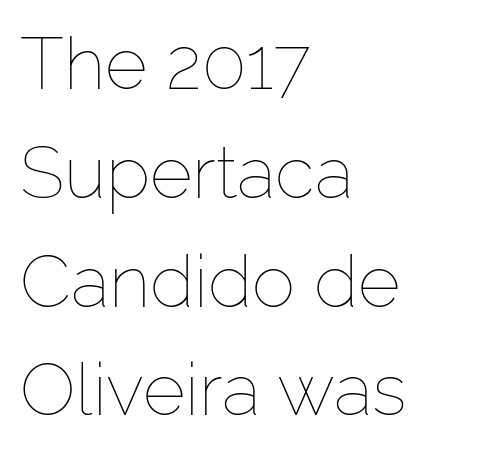
{"italic": "no", "bold": "no", "weight": "thin", "width": "normal", "stroke_contrast": "low", "x_height": "medium", "monospaced": "no", "underline": "no", "align": "left", "line_spacing": "normal", "line_spacing_ratio": 1.49, "letter_spacing": "normal", "letter_spacing_em": 0.0, "glyph_px": 73}
